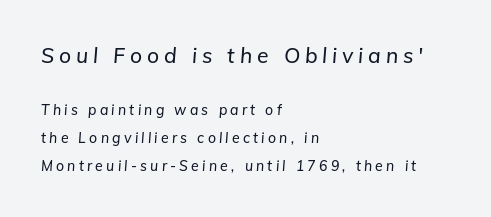
Q: Is the text italic (slanted)? A: Yes, it leans right by about 5 degrees.
Q: Is the text underlined? A: No.
Q: How is the paragraph aligned? A: Left-aligned.
Q: Is the spacing between letters normal or unusually wide? A: Unusually wide.
Q: Is the spacing between lines tight, normal or loose? A: Loose.
Q: Which block of text is set in a larger size, the first (top) or the second (bottom)? A: The first (top) one.
